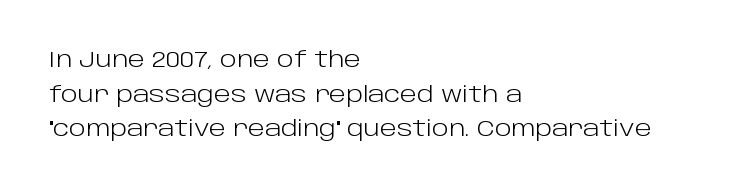
{"italic": "no", "bold": "no", "underline": "no", "align": "left", "line_spacing": "normal", "line_spacing_ratio": 1.57, "letter_spacing": "normal", "letter_spacing_em": 0.0, "glyph_px": 22}
